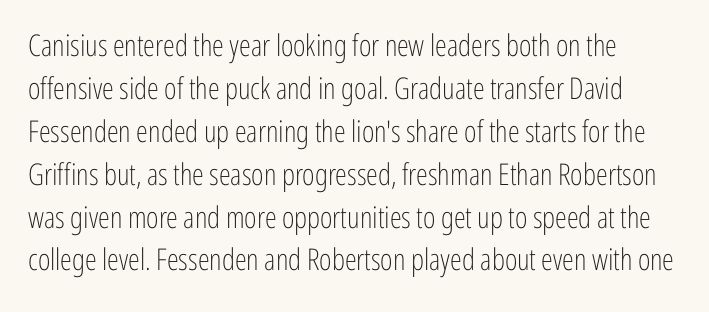
{"serif": "no", "italic": "no", "bold": "no", "weight": "light", "width": "condensed", "stroke_contrast": "low", "x_height": "medium", "monospaced": "no", "underline": "no", "line_spacing": "normal", "line_spacing_ratio": 1.43, "letter_spacing": "normal", "letter_spacing_em": 0.0, "glyph_px": 30}
